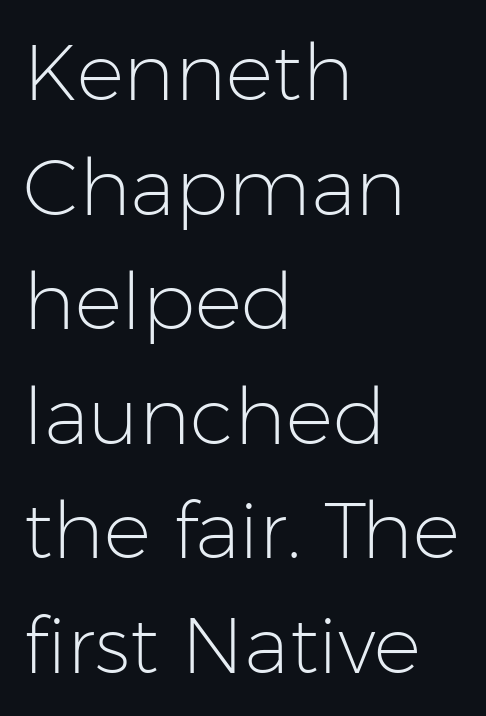
No chunkiness to these letters — they're not bold. Here the glyphs are tracked normally, forming tight word shapes. Typeset ragged right — the left edge is the straight one. Posture: upright roman. Each row of text sits above clean, open space.
